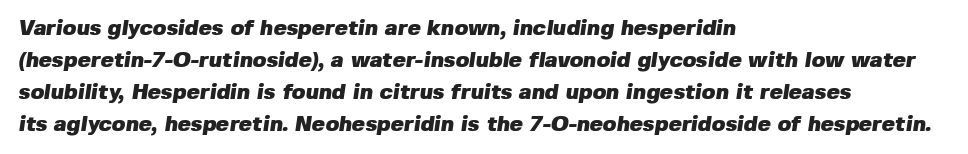
The image shows 22 px bold type; set left-aligned, normal line spacing (1.45x), normal letter spacing, not underlined.
